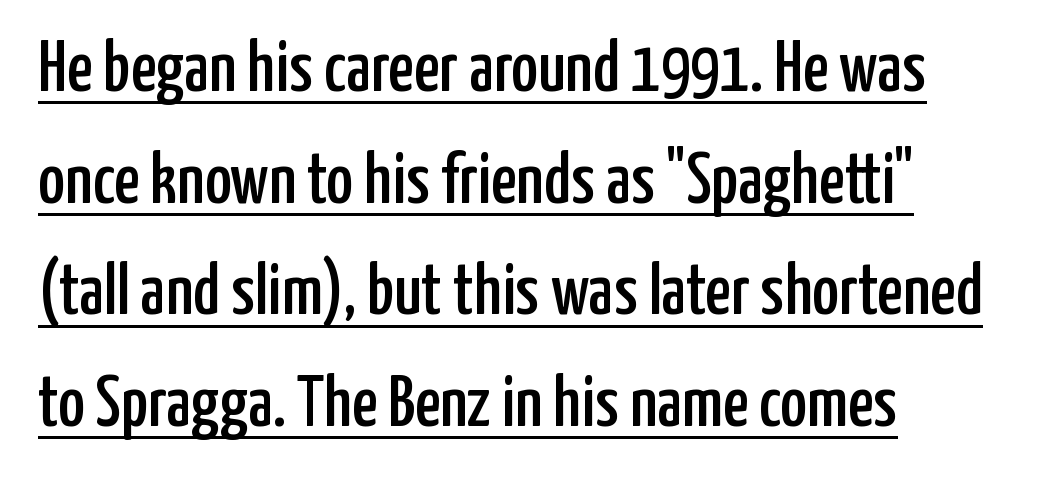
{"serif": "no", "italic": "no", "width": "condensed", "stroke_contrast": "low", "x_height": "medium", "monospaced": "no", "underline": "yes", "align": "left", "line_spacing": "normal", "line_spacing_ratio": 1.55, "letter_spacing": "normal", "letter_spacing_em": 0.0, "glyph_px": 72}
